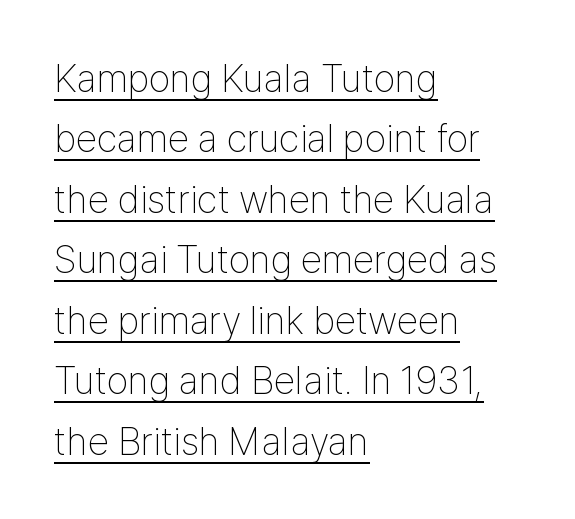
{"serif": "no", "italic": "no", "bold": "no", "weight": "thin", "width": "condensed", "stroke_contrast": "low", "x_height": "medium", "monospaced": "no", "underline": "yes", "align": "left", "line_spacing": "normal", "line_spacing_ratio": 1.55, "letter_spacing": "normal", "letter_spacing_em": 0.0, "glyph_px": 39}
